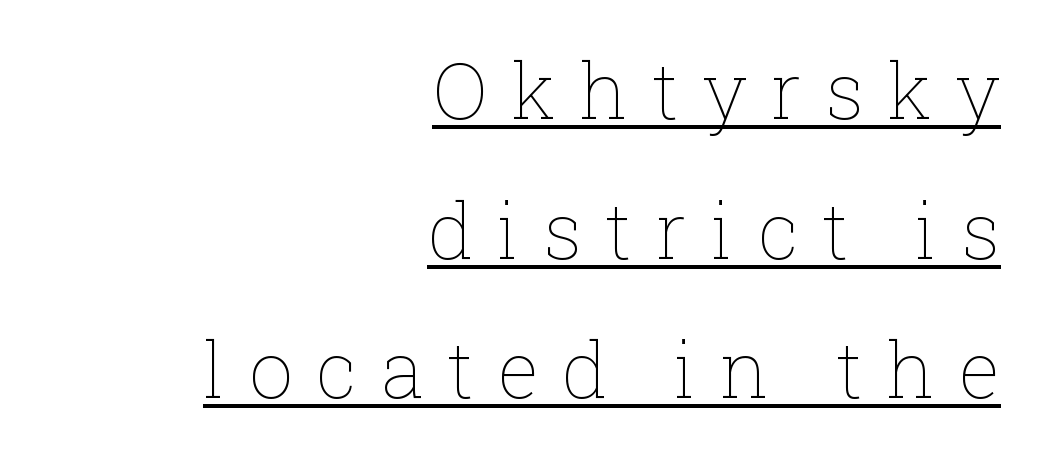
Q: Is the text bold? A: No.
Q: Is the text italic (slanted)? A: No, it is upright.
Q: Is the text underlined? A: Yes.
Q: How is the paragraph aligned? A: Right-aligned.
Q: Is the spacing between letters normal or unusually wide? A: Unusually wide.
Q: Width (condensed, normal, or wide)? A: Normal.
Q: Stroke contrast? A: Low.
Q: x-height? A: Medium.
Q: Monospaced? A: No.
